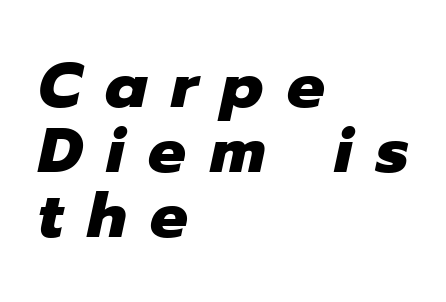
{"italic": "yes", "lean": "right", "slant_degrees": 12, "bold": "yes", "weight": "heavy", "width": "normal", "stroke_contrast": "low", "x_height": "medium", "monospaced": "no", "underline": "no", "align": "left", "line_spacing": "tight", "line_spacing_ratio": 1.03, "letter_spacing": "wide", "letter_spacing_em": 0.38, "glyph_px": 63}
